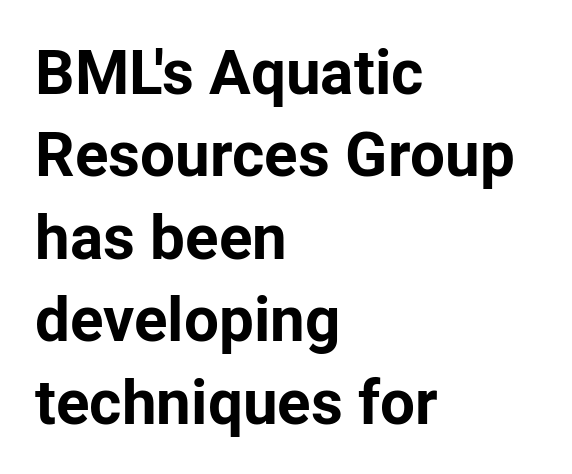
The image shows 62 px bold sans-serif type, upright; set left-aligned, normal line spacing (1.33x), normal letter spacing, not underlined; low stroke contrast and a medium x-height.
